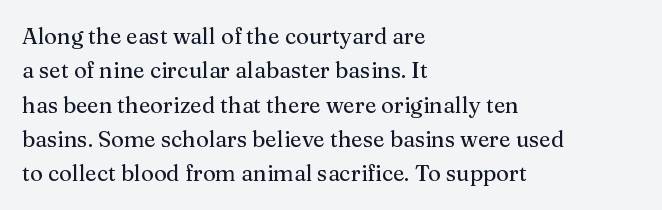
Q: Is the text italic (slanted)? A: No, it is upright.
Q: Is the text underlined? A: No.
Q: How is the paragraph aligned? A: Left-aligned.
Q: Is the spacing between letters normal or unusually wide? A: Normal.
Q: Is the spacing between lines tight, normal or loose? A: Normal.
